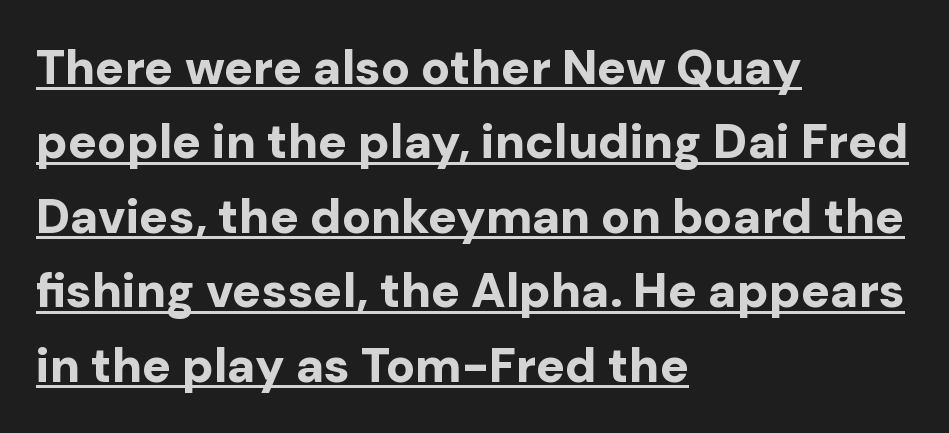
Notice how thick the strokes are: this is what a full bold looks like. What decoration does the sample have? An underline. Each line starts at the same left margin while the right side varies. The type is set solid horizontally, with unmodified tracking. A typesetter would label this face a sans. You can tell it's not italic because the verticals are truly vertical.
